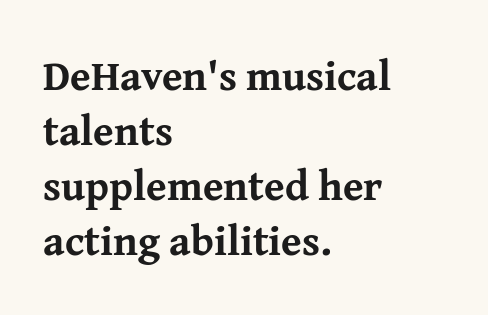
The image shows 42 px bold serif type, upright; set left-aligned, normal line spacing (1.31x), normal letter spacing, not underlined; medium stroke contrast and a medium x-height.
